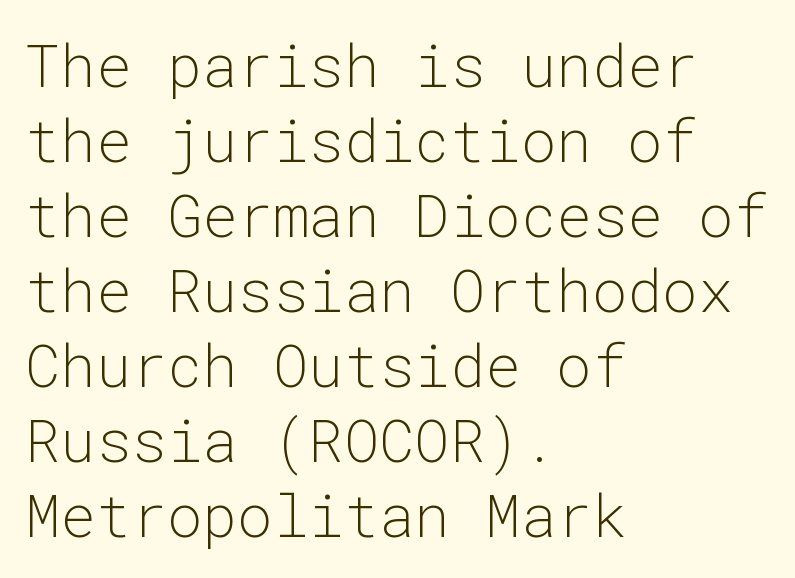
{"serif": "no", "italic": "no", "bold": "no", "weight": "light", "width": "normal", "stroke_contrast": "low", "x_height": "medium", "monospaced": "yes", "underline": "no", "align": "left", "line_spacing": "normal", "line_spacing_ratio": 1.27, "letter_spacing": "normal", "letter_spacing_em": 0.0, "glyph_px": 59}
